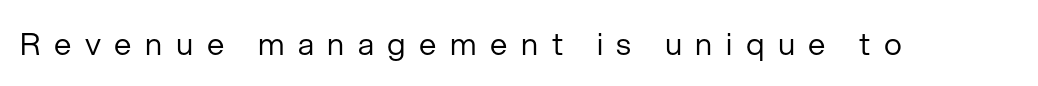
The image shows 31 px regular-weight sans-serif type, upright; set unusually wide letter spacing (+0.44 em), not underlined; low stroke contrast and a medium x-height.
